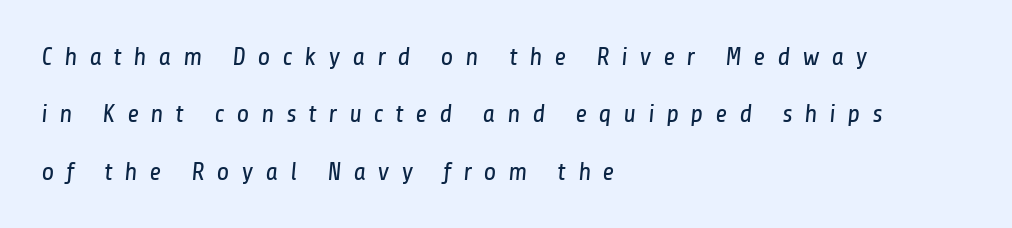
Q: Is the text bold? A: No.
Q: Is the text underlined? A: No.
Q: How is the paragraph aligned? A: Left-aligned.
Q: Is the spacing between letters normal or unusually wide? A: Unusually wide.
Q: Is the spacing between lines tight, normal or loose? A: Loose.
